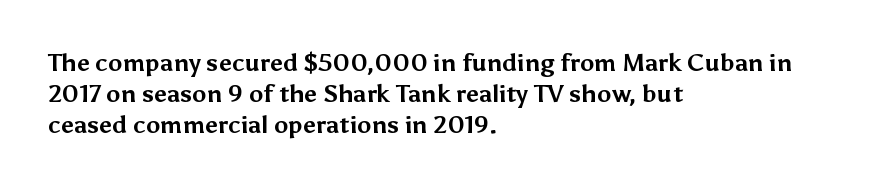
The image shows 24 px bold type, upright; set left-aligned, normal line spacing (1.29x), normal letter spacing, not underlined.
